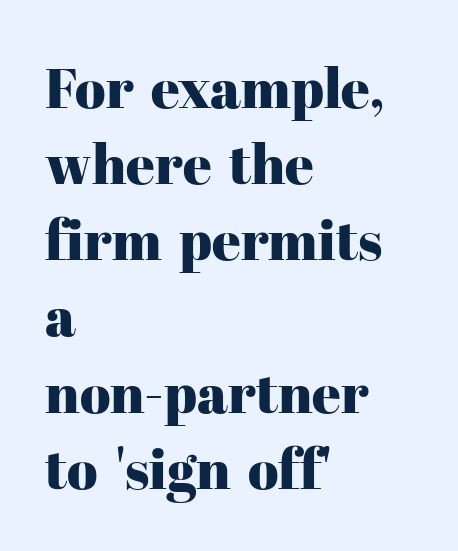
Q: Is the text italic (slanted)? A: No, it is upright.
Q: Is the typeface a serif or a sans-serif typeface? A: Serif.
Q: Is the text underlined? A: No.
Q: How is the paragraph aligned? A: Left-aligned.
Q: Is the spacing between letters normal or unusually wide? A: Normal.
Q: Is the spacing between lines tight, normal or loose? A: Normal.
Q: Width (condensed, normal, or wide)? A: Normal.
Q: Stroke contrast? A: High.
Q: x-height? A: Medium.
Q: Monospaced? A: No.
